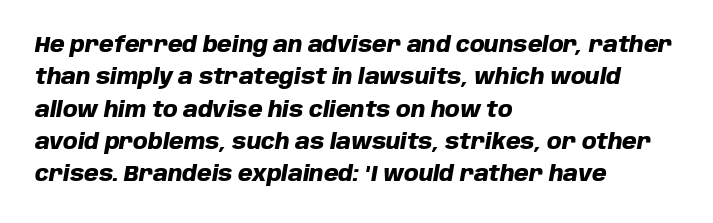
{"italic": "yes", "lean": "right", "slant_degrees": 10, "bold": "yes", "underline": "no", "align": "left", "line_spacing": "normal", "line_spacing_ratio": 1.54, "letter_spacing": "normal", "letter_spacing_em": 0.0, "glyph_px": 21}
